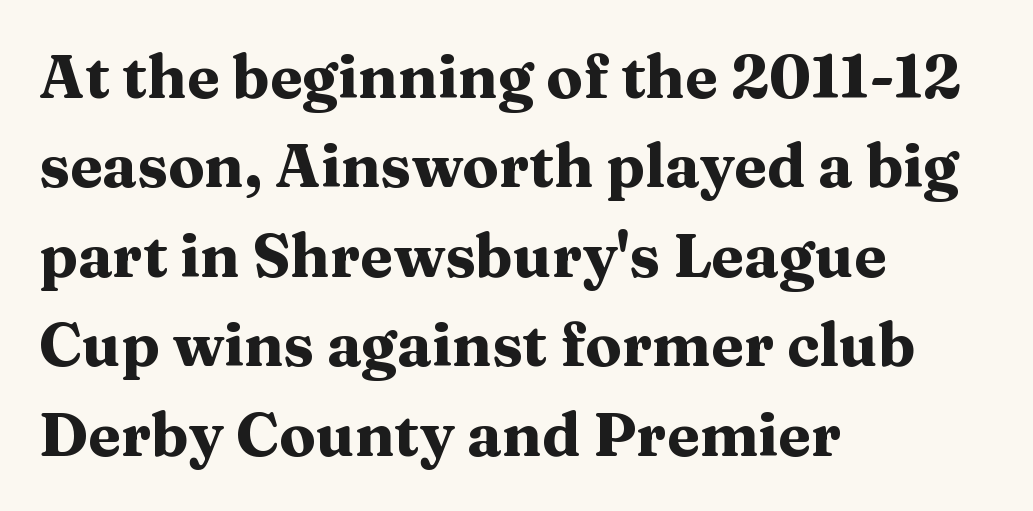
Q: Is the text bold? A: Yes.
Q: Is the text italic (slanted)? A: No, it is upright.
Q: Is the typeface a serif or a sans-serif typeface? A: Serif.
Q: Is the text underlined? A: No.
Q: How is the paragraph aligned? A: Left-aligned.
Q: Is the spacing between letters normal or unusually wide? A: Normal.
Q: Is the spacing between lines tight, normal or loose? A: Normal.
Q: Width (condensed, normal, or wide)? A: Wide.
Q: Stroke contrast? A: Medium.
Q: x-height? A: Medium.
Q: Monospaced? A: No.
